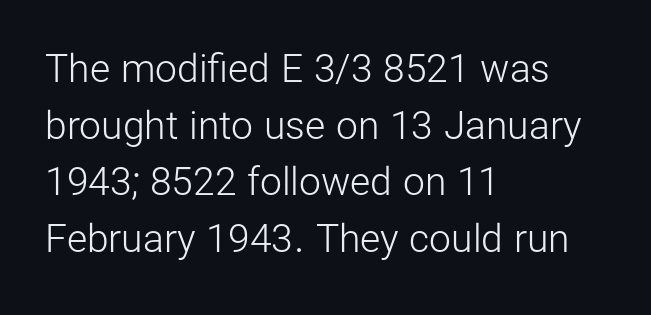
{"serif": "no", "italic": "no", "bold": "no", "weight": "light", "width": "normal", "stroke_contrast": "low", "x_height": "medium", "monospaced": "no", "underline": "no", "align": "left", "line_spacing": "normal", "line_spacing_ratio": 1.45, "letter_spacing": "normal", "letter_spacing_em": 0.0, "glyph_px": 39}
